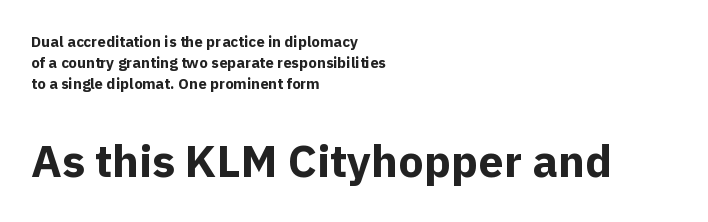
Q: Is the text bold? A: Yes.
Q: Is the text italic (slanted)? A: No, it is upright.
Q: Is the typeface a serif or a sans-serif typeface? A: Sans-serif.
Q: Is the text underlined? A: No.
Q: How is the paragraph aligned? A: Left-aligned.
Q: Is the spacing between letters normal or unusually wide? A: Normal.
Q: Is the spacing between lines tight, normal or loose? A: Normal.
Q: Which block of text is set in a larger size, the first (top) or the second (bottom)? A: The second (bottom) one.
Q: Width (condensed, normal, or wide)? A: Normal.
Q: x-height? A: Medium.
Q: Monospaced? A: No.
